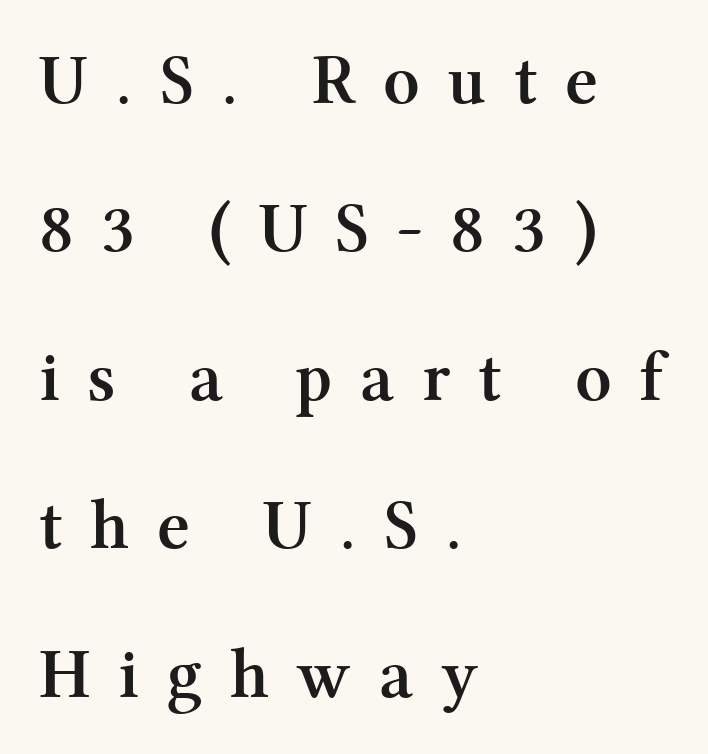
The image shows 71 px semibold serif type, upright; set left-aligned, loose line spacing (2.09x), unusually wide letter spacing (+0.39 em), not underlined; medium stroke contrast and a medium x-height.
